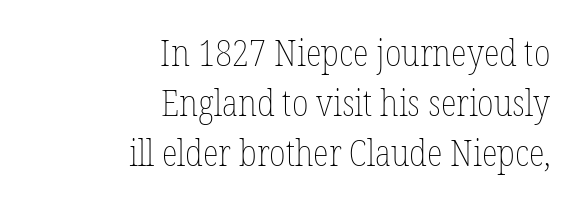
In terms of leading, this rendering sits right in the middle. Nope, not italic — everything's standing straight. Note the varied advance widths — an 'i' is clearly narrower than an 'm'. Underline: absent.
